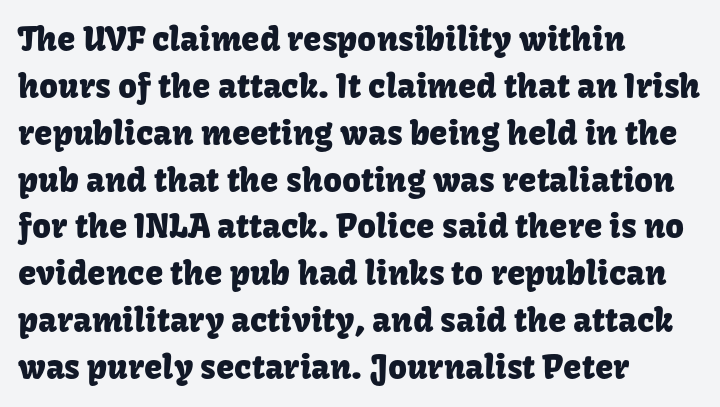
The image shows 33 px sans-serif type, upright; set left-aligned, normal line spacing (1.42x), normal letter spacing, not underlined; low stroke contrast and a medium x-height.
